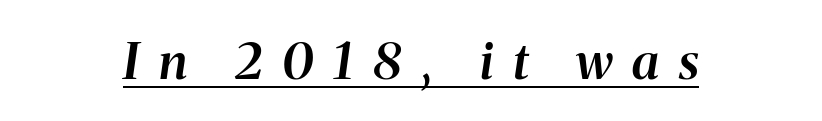
Q: Is the text bold? A: Semi-bold.
Q: Is the text italic (slanted)? A: Yes, it leans right by about 8 degrees.
Q: Is the text underlined? A: Yes.
Q: Is the spacing between letters normal or unusually wide? A: Unusually wide.
Q: Width (condensed, normal, or wide)? A: Normal.
Q: Stroke contrast? A: Medium.
Q: x-height? A: Medium.
Q: Monospaced? A: No.
